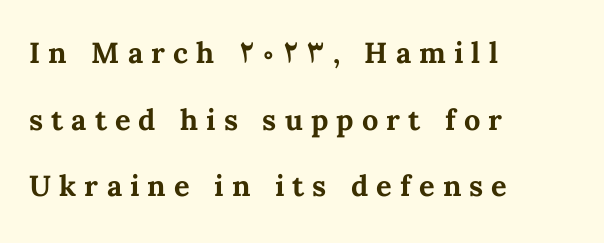
The letters stand straight up with perfectly vertical stems. If you drew a ruler down the left edge, every line would touch it. Unmarked baselines from the first word to the last. Is this a fixed-width face? No — the glyphs have proportional, varying widths. Tracking here is generous; glyphs stand well apart from one another. Heavy, bold letterforms.
